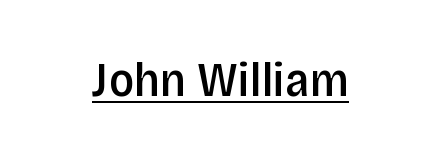
Q: Is the text bold? A: Semi-bold.
Q: Is the text italic (slanted)? A: No, it is upright.
Q: Is the typeface a serif or a sans-serif typeface? A: Sans-serif.
Q: Is the text underlined? A: Yes.
Q: Is the spacing between letters normal or unusually wide? A: Normal.
Q: Width (condensed, normal, or wide)? A: Condensed.
Q: Stroke contrast? A: Low.
Q: x-height? A: Large.
Q: Monospaced? A: No.
